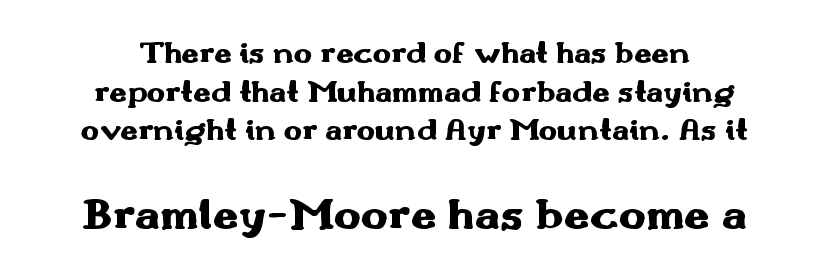
The image shows 46 px heavy, wide sans-serif type, upright; set centered, normal line spacing (1.25x), normal letter spacing, not underlined; the second (bottom) block is 1.48x larger; medium stroke contrast and a small x-height.
